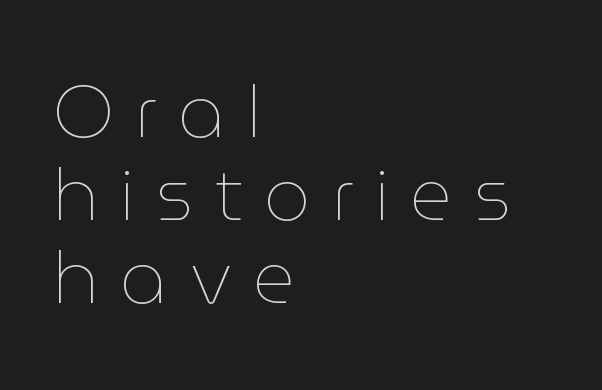
{"italic": "no", "bold": "no", "weight": "thin", "width": "normal", "stroke_contrast": "low", "x_height": "medium", "monospaced": "no", "underline": "no", "align": "left", "line_spacing": "tight", "line_spacing_ratio": 1.14, "letter_spacing": "wide", "letter_spacing_em": 0.29, "glyph_px": 73}
